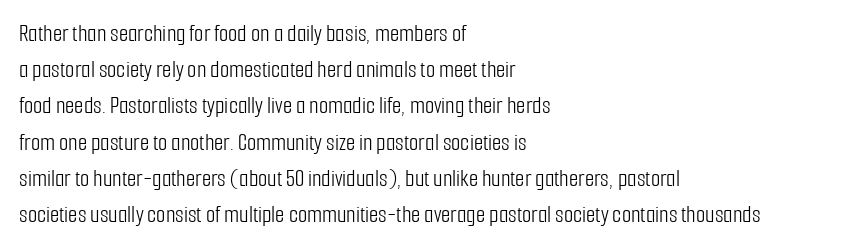
Q: Is the text bold? A: No.
Q: Is the text italic (slanted)? A: No, it is upright.
Q: Is the text underlined? A: No.
Q: How is the paragraph aligned? A: Left-aligned.
Q: Is the spacing between letters normal or unusually wide? A: Normal.
Q: Is the spacing between lines tight, normal or loose? A: Normal.
